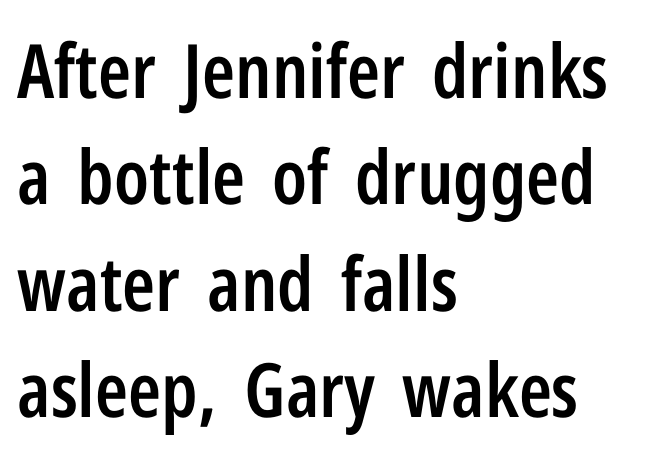
Q: Is the text bold? A: Semi-bold.
Q: Is the text italic (slanted)? A: No, it is upright.
Q: Is the typeface a serif or a sans-serif typeface? A: Sans-serif.
Q: Is the text underlined? A: No.
Q: How is the paragraph aligned? A: Left-aligned.
Q: Is the spacing between letters normal or unusually wide? A: Normal.
Q: Is the spacing between lines tight, normal or loose? A: Normal.
Q: Width (condensed, normal, or wide)? A: Condensed.
Q: Stroke contrast? A: Low.
Q: x-height? A: Medium.
Q: Monospaced? A: No.
